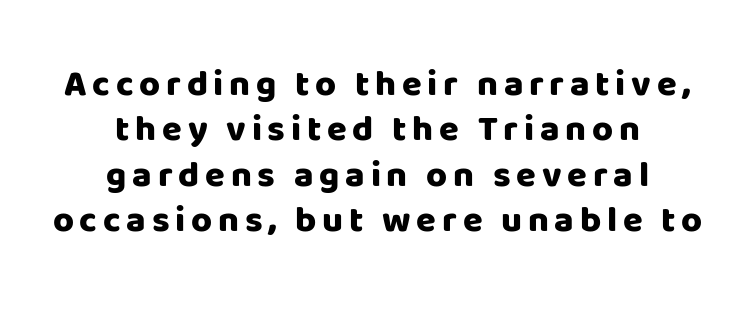
Q: Is the text bold? A: Yes.
Q: Is the text italic (slanted)? A: No, it is upright.
Q: Is the typeface a serif or a sans-serif typeface? A: Sans-serif.
Q: Is the text underlined? A: No.
Q: How is the paragraph aligned? A: Centered.
Q: Is the spacing between lines tight, normal or loose? A: Normal.
Q: Width (condensed, normal, or wide)? A: Normal.
Q: Stroke contrast? A: Low.
Q: x-height? A: Large.
Q: Monospaced? A: No.
